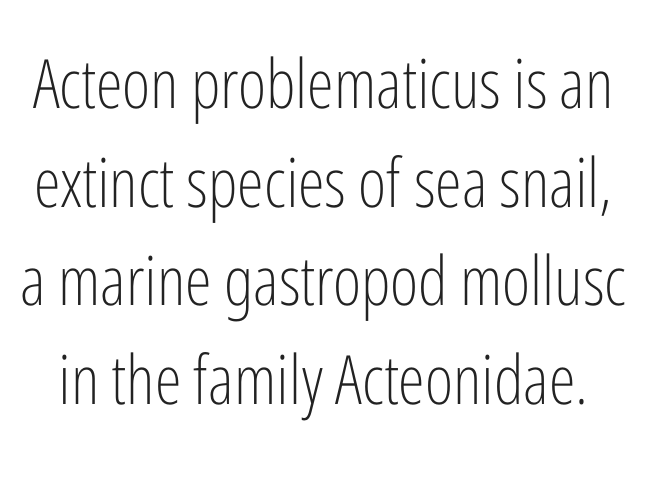
{"serif": "no", "italic": "no", "bold": "no", "weight": "light", "width": "condensed", "stroke_contrast": "low", "x_height": "medium", "monospaced": "no", "underline": "no", "line_spacing": "normal", "line_spacing_ratio": 1.45, "letter_spacing": "normal", "letter_spacing_em": 0.0, "glyph_px": 68}
